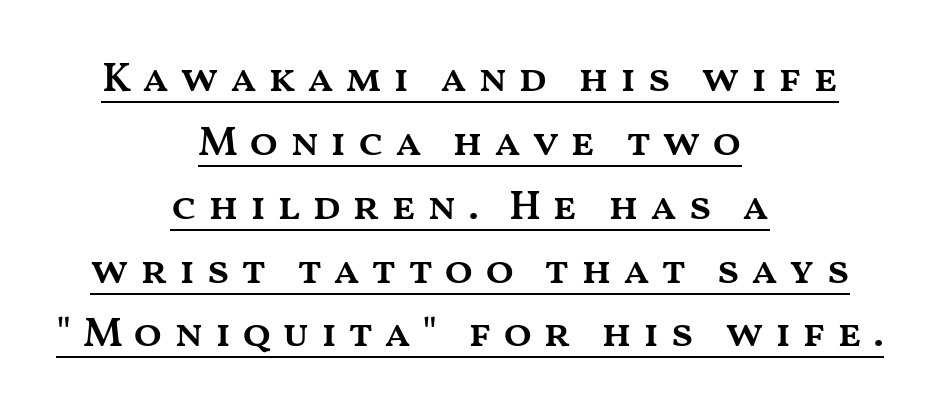
Q: Is the text bold? A: Semi-bold.
Q: Is the text italic (slanted)? A: No, it is upright.
Q: Is the text underlined? A: Yes.
Q: How is the paragraph aligned? A: Centered.
Q: Is the spacing between letters normal or unusually wide? A: Unusually wide.
Q: Is the spacing between lines tight, normal or loose? A: Normal.
Q: Width (condensed, normal, or wide)? A: Wide.
Q: Stroke contrast? A: Medium.
Q: x-height? A: Medium.
Q: Monospaced? A: No.
